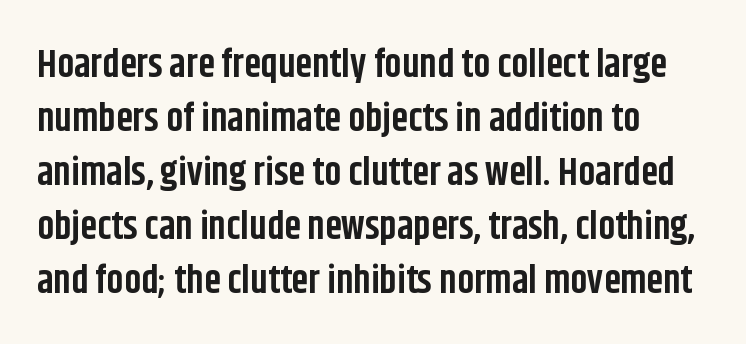
The image shows 38 px bold, condensed sans-serif type, upright; set left-aligned, normal line spacing (1.42x), normal letter spacing, not underlined; low stroke contrast and a large x-height.
